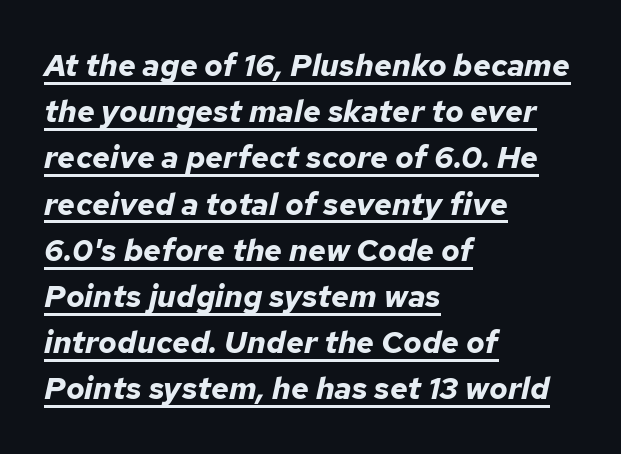
The image shows 31 px bold type, italic (leaning right); set left-aligned, normal line spacing (1.49x), normal letter spacing, underlined; low stroke contrast and a medium x-height.
